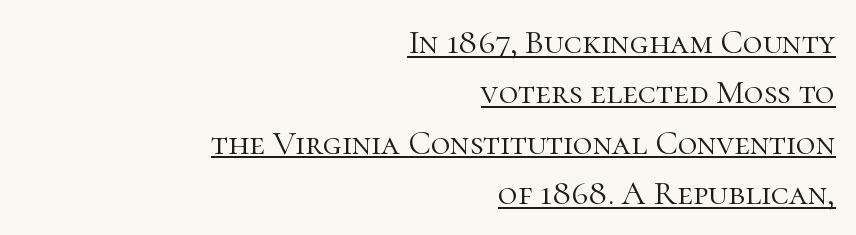
This block has exactly the height ordinary leading produces. The face used here is proportionally spaced, like ordinary book or web type. Counters stay open thanks to moderate or lighter strokes. Type style note: has serifs.
